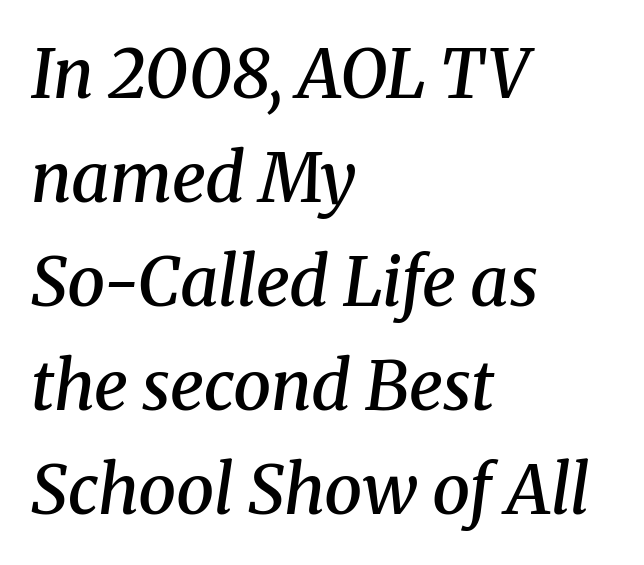
{"serif": "yes", "italic": "yes", "lean": "right", "slant_degrees": 8, "bold": "semi", "weight": "semibold", "width": "normal", "stroke_contrast": "medium", "x_height": "medium", "monospaced": "no", "underline": "no", "align": "left", "line_spacing": "normal", "line_spacing_ratio": 1.53, "letter_spacing": "normal", "letter_spacing_em": 0.0, "glyph_px": 68}
